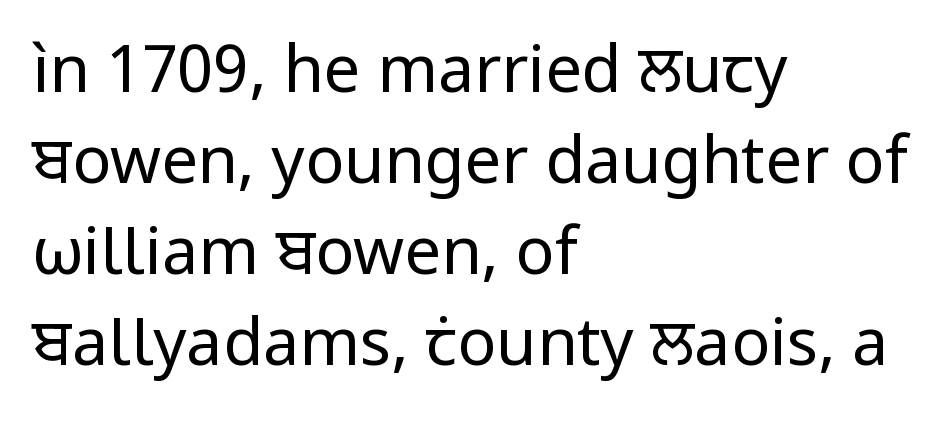
The type family on display is of the sans-serif kind. Regular leading. The space beneath each line is pristine and unruled. A typesetter would call this proportional, since set widths differ per character.
